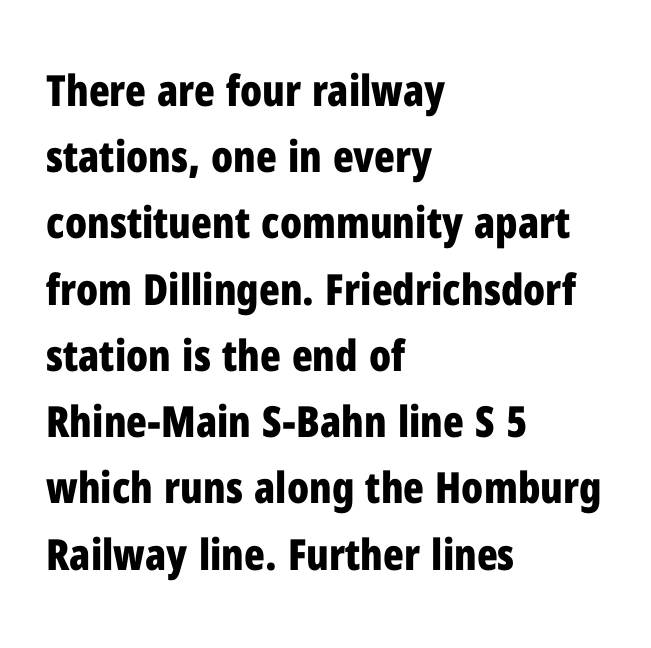
{"serif": "no", "italic": "no", "bold": "yes", "weight": "bold", "width": "condensed", "stroke_contrast": "low", "x_height": "medium", "monospaced": "no", "underline": "no", "align": "left", "line_spacing": "normal", "line_spacing_ratio": 1.54, "letter_spacing": "normal", "letter_spacing_em": 0.0, "glyph_px": 43}
